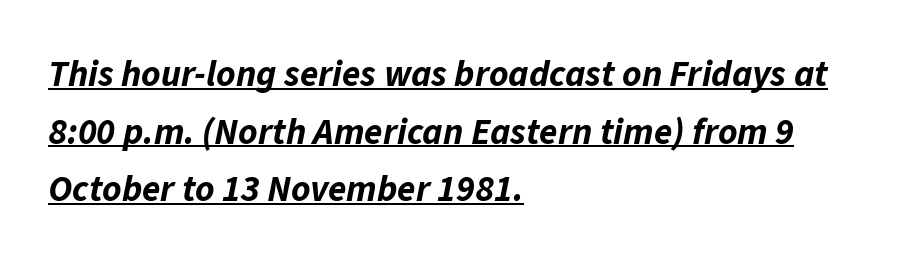
Notice how the passage keeps a crisp vertical edge on the left only. The rendering uses natural spacing where letterforms have individual widths. This rendering leaves character spacing at its baseline value. As a designer I'd log this as weight 700, bold.
